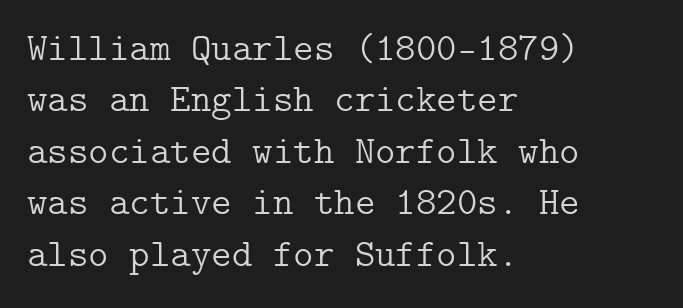
{"serif": "yes", "italic": "no", "bold": "no", "weight": "light", "width": "normal", "stroke_contrast": "low", "x_height": "medium", "underline": "no", "align": "left", "line_spacing": "normal", "line_spacing_ratio": 1.32, "letter_spacing": "normal", "letter_spacing_em": 0.0, "glyph_px": 39}
